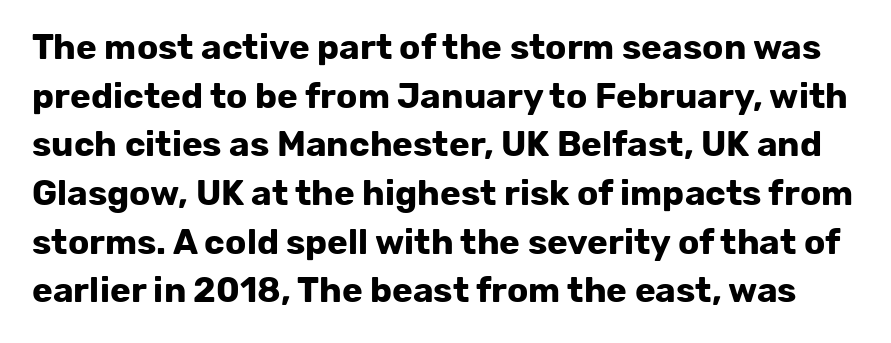
Q: Is the text bold? A: Yes.
Q: Is the text italic (slanted)? A: No, it is upright.
Q: Is the typeface a serif or a sans-serif typeface? A: Sans-serif.
Q: Is the text underlined? A: No.
Q: Is the spacing between letters normal or unusually wide? A: Normal.
Q: Is the spacing between lines tight, normal or loose? A: Normal.
Q: Width (condensed, normal, or wide)? A: Normal.
Q: Stroke contrast? A: Low.
Q: x-height? A: Medium.
Q: Monospaced? A: No.
